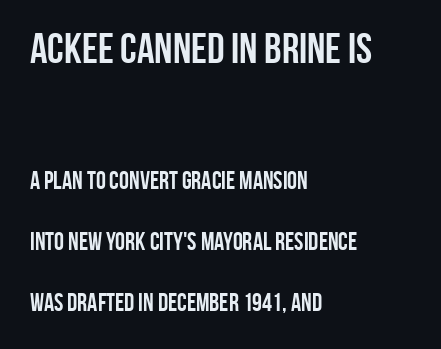
The image shows 43 px semibold, condensed sans-serif type, upright; set left-aligned, loose line spacing (2.45x), normal letter spacing, not underlined; the first (top) block is 1.72x larger; low stroke contrast and a large x-height.
